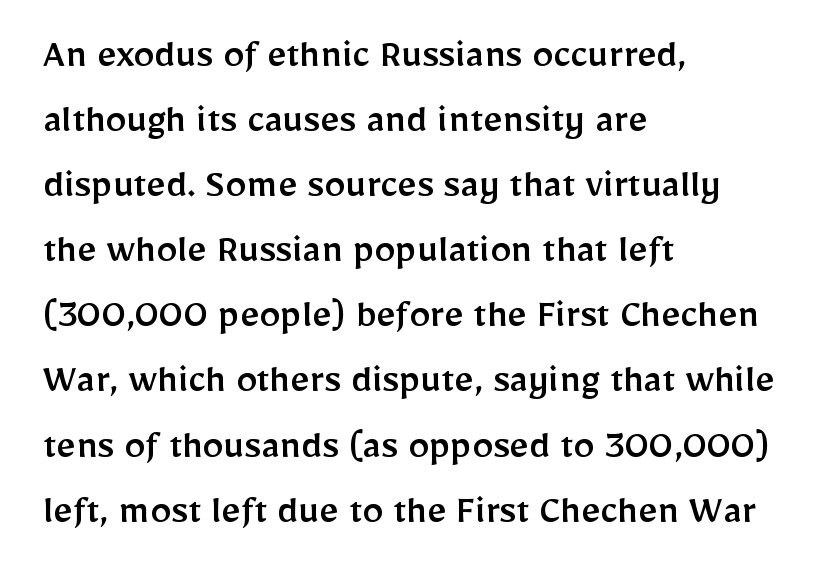
Q: Is the text italic (slanted)? A: No, it is upright.
Q: Is the typeface a serif or a sans-serif typeface? A: Sans-serif.
Q: Is the text underlined? A: No.
Q: How is the paragraph aligned? A: Left-aligned.
Q: Is the spacing between letters normal or unusually wide? A: Normal.
Q: Is the spacing between lines tight, normal or loose? A: Normal.
Q: Width (condensed, normal, or wide)? A: Normal.
Q: Stroke contrast? A: Low.
Q: x-height? A: Medium.
Q: Monospaced? A: No.
